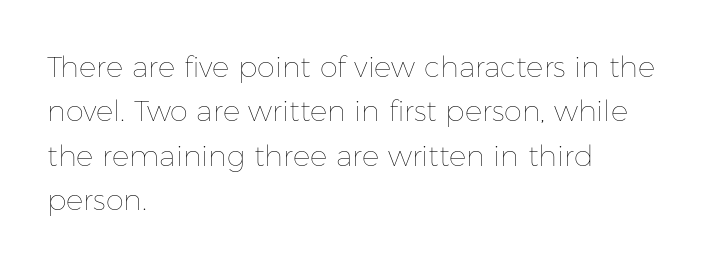
Q: Is the text bold? A: No.
Q: Is the text italic (slanted)? A: No, it is upright.
Q: Is the text underlined? A: No.
Q: How is the paragraph aligned? A: Left-aligned.
Q: Is the spacing between letters normal or unusually wide? A: Normal.
Q: Is the spacing between lines tight, normal or loose? A: Normal.
Q: Width (condensed, normal, or wide)? A: Normal.
Q: Stroke contrast? A: Low.
Q: x-height? A: Medium.
Q: Monospaced? A: No.
